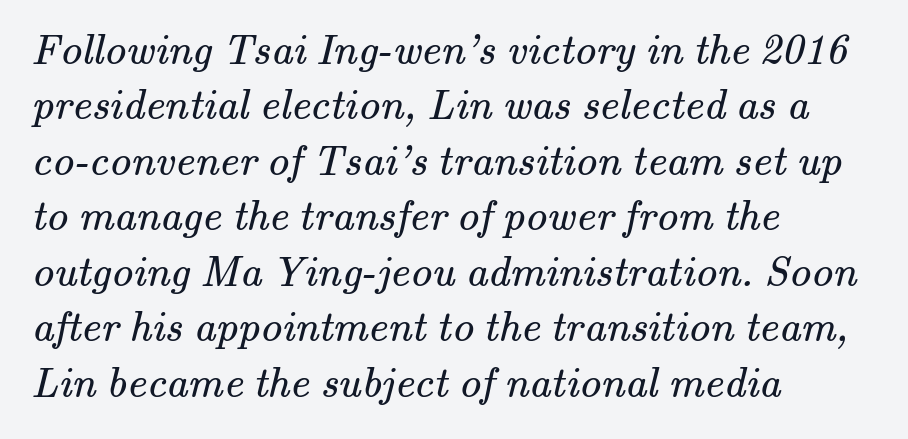
Vertical stems look standard width or narrower in stroke. Underline: absent. How are the letters spaced? Ordinarily, with no added tracking. Teacher's note: observe the even left margin — that is flush-left alignment. Here the designer chose a conventional face with non-uniform glyph widths.
